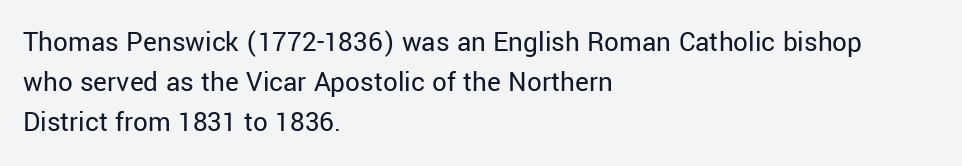
{"serif": "no", "italic": "no", "bold": "no", "weight": "regular", "width": "normal", "stroke_contrast": "low", "x_height": "medium", "monospaced": "no", "underline": "no", "align": "left", "line_spacing": "normal", "line_spacing_ratio": 1.38, "letter_spacing": "normal", "letter_spacing_em": 0.0, "glyph_px": 29}
